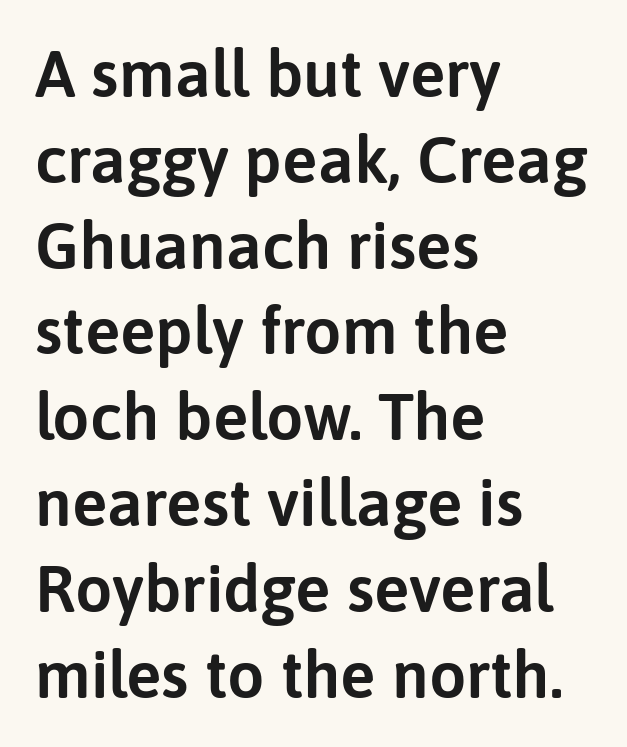
All the whitespace from short lines collects on the right. What stands out about the letter spacing? Nothing — it is the standard amount. Any mark beneath the type? The region is blank. The space between consecutive lines is moderate. The rendering uses natural spacing where letterforms have individual widths. The rendering shows plain stroke endings on the letterforms — a sans-serif design.
